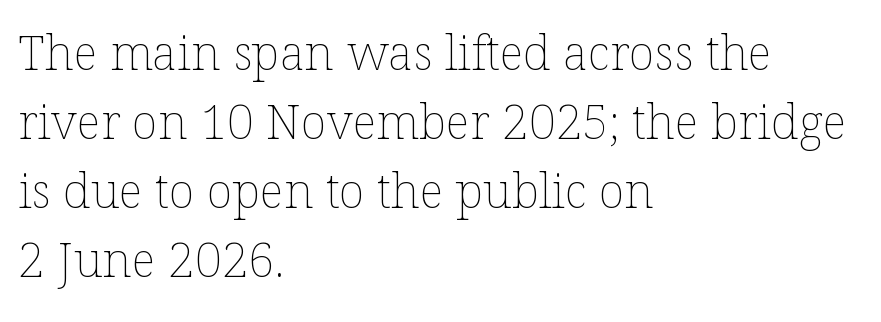
The image shows 48 px thin type, upright; set left-aligned, normal line spacing (1.44x), normal letter spacing, not underlined; low stroke contrast and a medium x-height.
